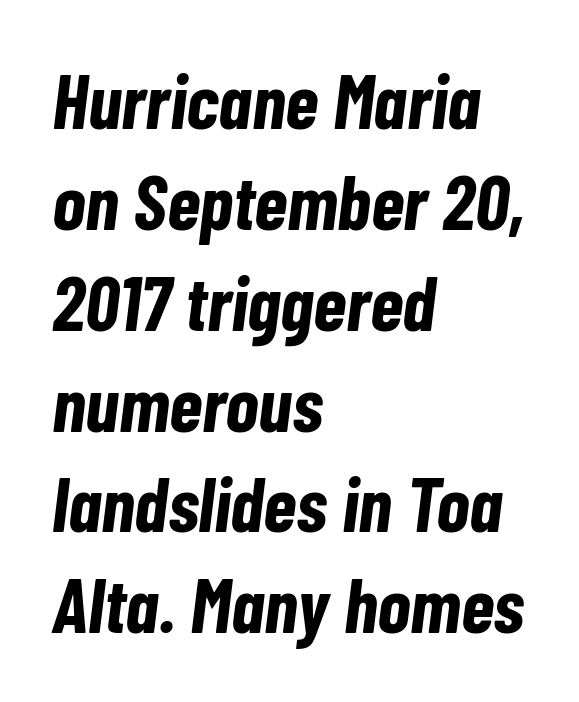
Q: Is the text bold? A: Yes.
Q: Is the text italic (slanted)? A: Yes, it leans right by about 7 degrees.
Q: Is the text underlined? A: No.
Q: How is the paragraph aligned? A: Left-aligned.
Q: Is the spacing between letters normal or unusually wide? A: Normal.
Q: Is the spacing between lines tight, normal or loose? A: Normal.
Q: Width (condensed, normal, or wide)? A: Condensed.
Q: Stroke contrast? A: Low.
Q: x-height? A: Medium.
Q: Monospaced? A: No.
